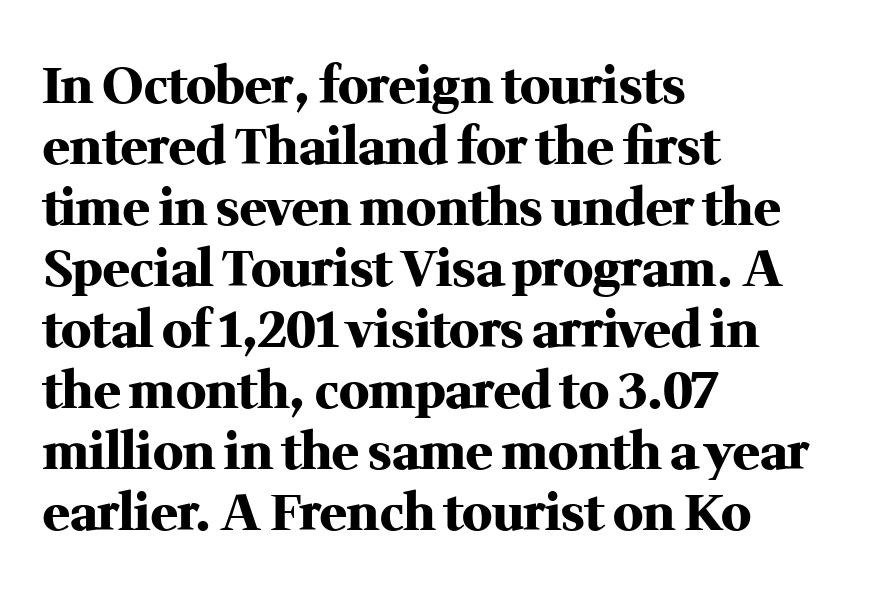
The font is running at its bold setting. This sample has the flowing, uneven cadence of proportional lettering. Ascenders rise straight up at ninety degrees. Quick note: underline off. The letterforms sit shoulder to shoulder at normal distance. The lines are quadded left.
